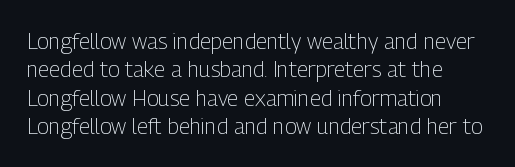
Does the lettering tilt? It doesn't — this is upright. Does extra space separate the letters? No, they use regular spacing. Whoever set this chose a conventional vertical rhythm. The foot of each line stays bare and open. The font sits on the lighter half of the weight spectrum, regular included.
